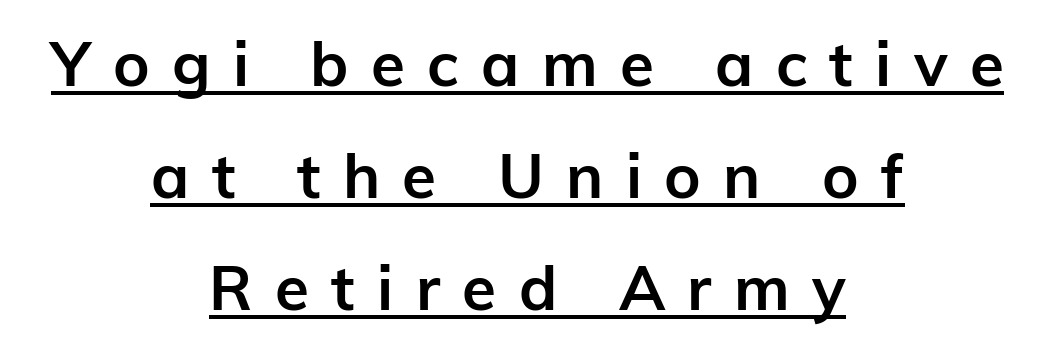
{"serif": "no", "italic": "no", "bold": "yes", "weight": "semibold", "width": "normal", "stroke_contrast": "low", "x_height": "medium", "monospaced": "no", "underline": "yes", "align": "center", "line_spacing_ratio": 1.81, "letter_spacing": "wide", "letter_spacing_em": 0.36, "glyph_px": 62}
